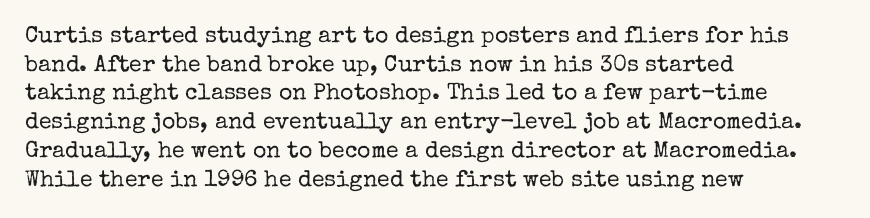
The lines sit at an ordinary, default distance from one another. The text block is weighted toward the left margin, trailing off unevenly rightward. Tracking value appears to be zero — textbook default spacing. Has an underline been added? It has not. Stroke mass is kept to a normal reading level or below.
